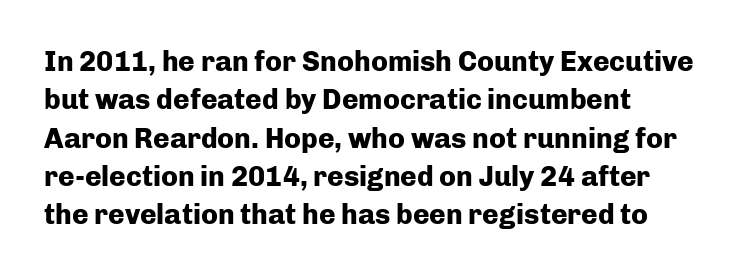
{"serif": "no", "italic": "no", "bold": "yes", "weight": "heavy", "width": "normal", "stroke_contrast": "low", "x_height": "medium", "monospaced": "no", "underline": "no", "align": "left", "line_spacing": "normal", "line_spacing_ratio": 1.37, "letter_spacing": "normal", "letter_spacing_em": 0.0, "glyph_px": 28}
